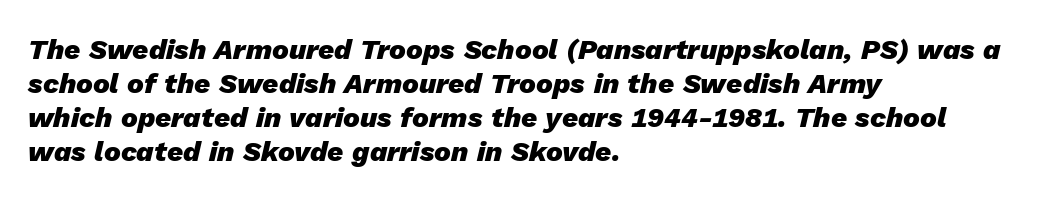
The glyphs are unaccompanied by any horizontal stroke below them. Rendered with sloped, italic letterforms. These lines are rendered in a variable-pitch font. Does the weight exceed regular? Yes, all the way to bold. The compositor pushed each line to the left boundary.
